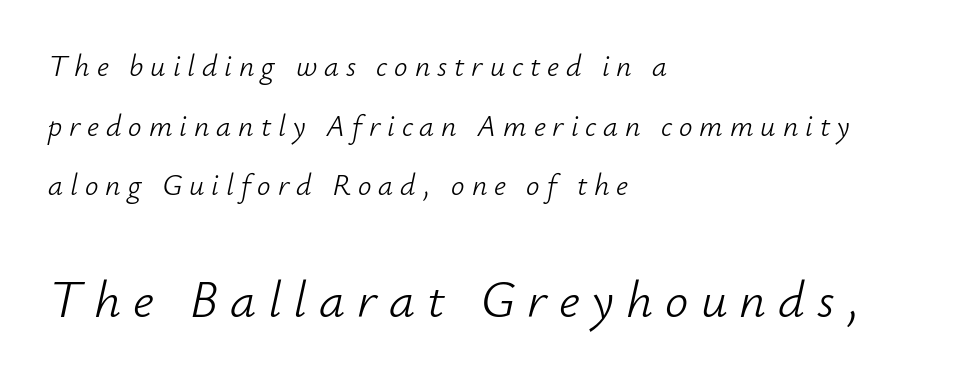
Vertical stems look standard width or narrower in stroke. Honestly, the letter spacing is so wide it's the main thing you notice. The baseline area is clear. These lines are rendered in a variable-pitch font. The text carries the slant typical of an italic or oblique font. The more generous point size was reserved for the lower chunk.
